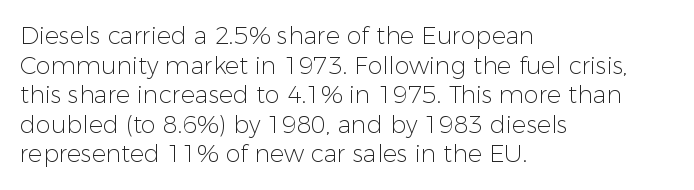
Words appear dense and cohesive because spacing is normal. Stem width sits at or under what a default text font uses. Honestly, there is no underline to notice here at all. The lettering stays uniformly vertical, giving the passage a roman look.
